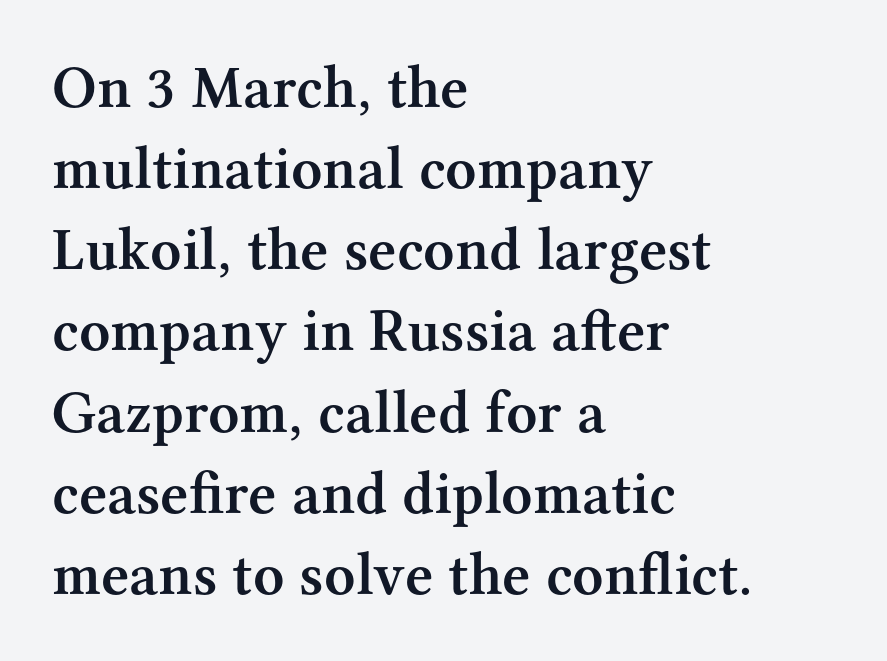
{"serif": "yes", "italic": "no", "bold": "semi", "weight": "semibold", "width": "normal", "stroke_contrast": "medium", "x_height": "medium", "monospaced": "no", "underline": "no", "align": "left", "line_spacing": "normal", "line_spacing_ratio": 1.33, "letter_spacing": "normal", "letter_spacing_em": 0.0, "glyph_px": 61}
